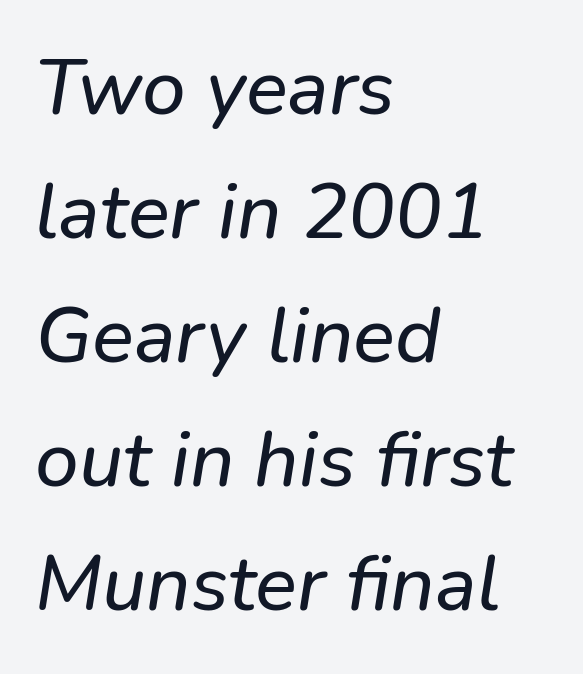
{"italic": "yes", "lean": "right", "slant_degrees": 9, "width": "normal", "stroke_contrast": "low", "x_height": "medium", "monospaced": "no", "underline": "no", "align": "left", "line_spacing": "normal", "line_spacing_ratio": 1.59, "letter_spacing": "normal", "letter_spacing_em": 0.0, "glyph_px": 78}
